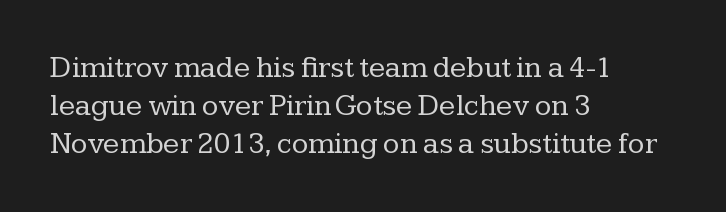
{"serif": "yes", "italic": "no", "bold": "no", "weight": "regular", "width": "normal", "stroke_contrast": "low", "x_height": "medium", "monospaced": "no", "underline": "no", "align": "left", "line_spacing": "normal", "line_spacing_ratio": 1.26, "letter_spacing": "normal", "letter_spacing_em": 0.0, "glyph_px": 30}
